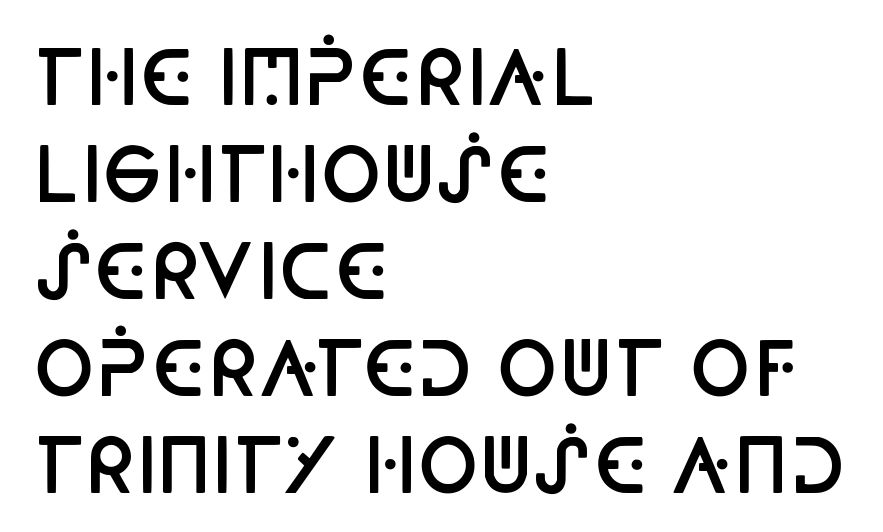
{"serif": "no", "italic": "no", "bold": "semi", "weight": "semibold", "width": "condensed", "stroke_contrast": "low", "x_height": "large", "monospaced": "no", "underline": "no", "align": "left", "line_spacing": "normal", "line_spacing_ratio": 1.31, "letter_spacing": "normal", "letter_spacing_em": 0.0, "glyph_px": 74}
